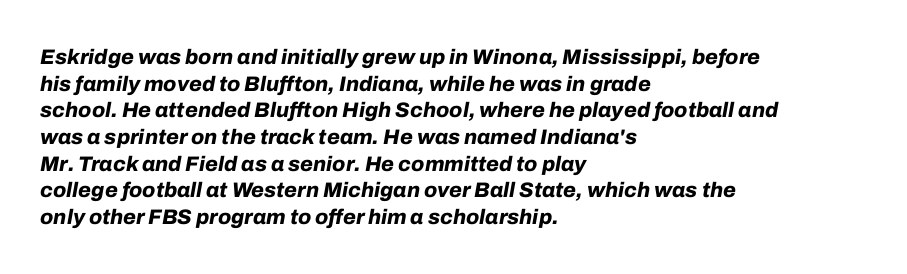
The image shows 21 px bold type, italic (leaning right); set left-aligned, normal line spacing (1.27x), normal letter spacing, not underlined.
